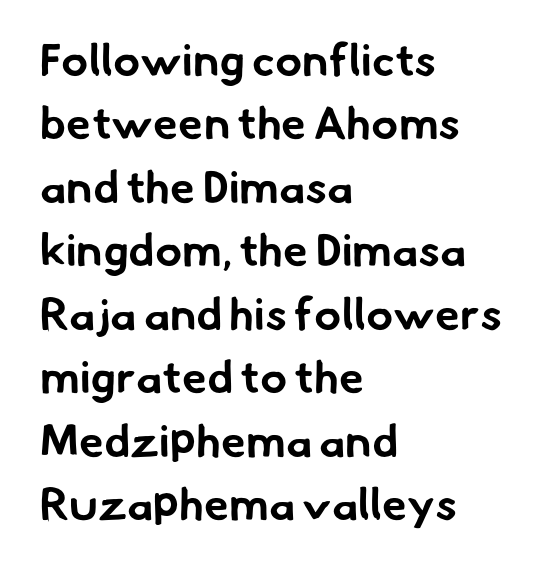
Q: Is the text bold? A: Yes.
Q: Is the typeface a serif or a sans-serif typeface? A: Sans-serif.
Q: Is the text underlined? A: No.
Q: How is the paragraph aligned? A: Left-aligned.
Q: Is the spacing between letters normal or unusually wide? A: Normal.
Q: Is the spacing between lines tight, normal or loose? A: Normal.
Q: Width (condensed, normal, or wide)? A: Normal.
Q: Stroke contrast? A: Low.
Q: x-height? A: Small.
Q: Monospaced? A: No.
